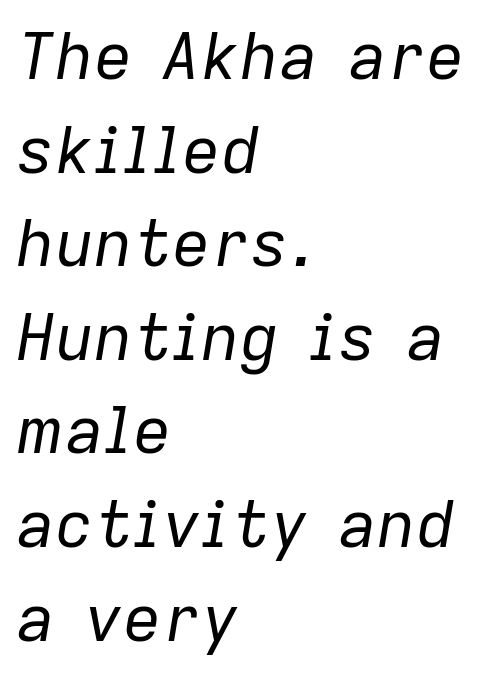
The image shows 65 px regular-weight type, italic (leaning right); set left-aligned, normal line spacing (1.44x), normal letter spacing, not underlined; low stroke contrast and a medium x-height.
